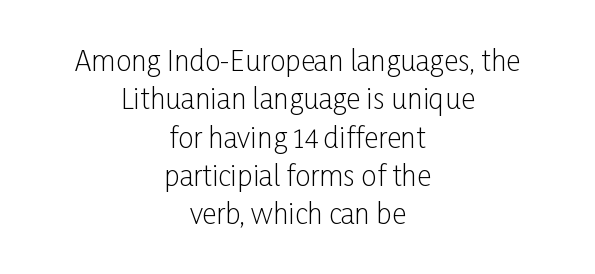
Q: Is the text bold? A: No.
Q: Is the text italic (slanted)? A: No, it is upright.
Q: Is the typeface a serif or a sans-serif typeface? A: Sans-serif.
Q: Is the text underlined? A: No.
Q: How is the paragraph aligned? A: Centered.
Q: Is the spacing between letters normal or unusually wide? A: Normal.
Q: Is the spacing between lines tight, normal or loose? A: Normal.
Q: Width (condensed, normal, or wide)? A: Condensed.
Q: Stroke contrast? A: Low.
Q: x-height? A: Medium.
Q: Monospaced? A: No.
